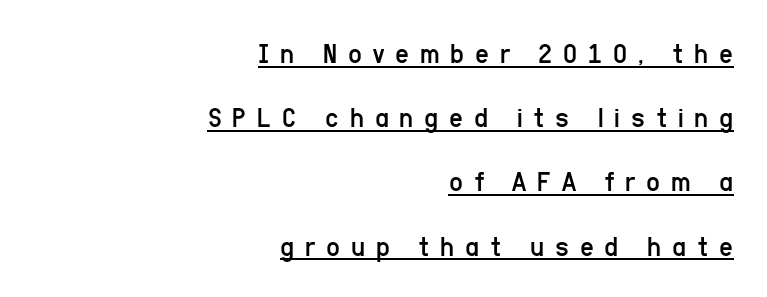
{"serif": "no", "italic": "no", "bold": "no", "weight": "regular", "width": "condensed", "stroke_contrast": "low", "x_height": "medium", "monospaced": "no", "underline": "yes", "align": "right", "line_spacing": "loose", "line_spacing_ratio": 2.14, "letter_spacing": "wide", "letter_spacing_em": 0.36, "glyph_px": 30}
